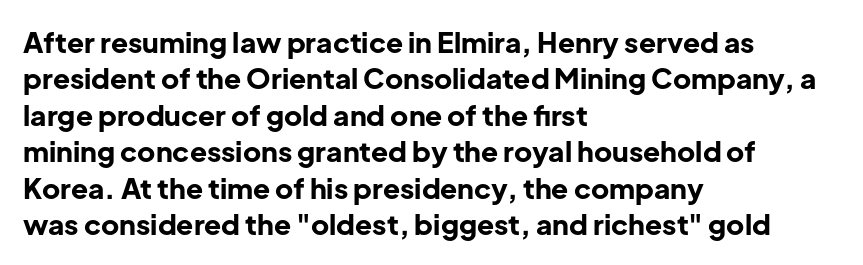
The image shows 28 px bold sans-serif type, upright; set left-aligned, normal line spacing (1.3x), normal letter spacing, not underlined; low stroke contrast and a medium x-height.
